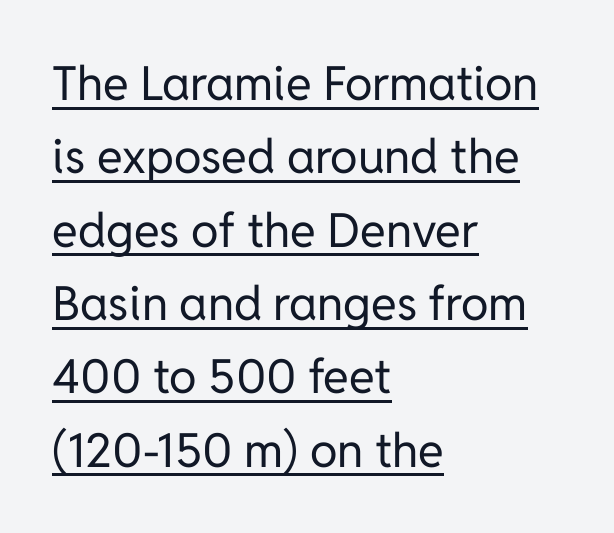
The image shows 47 px regular-weight sans-serif type, upright; set left-aligned, normal line spacing (1.56x), normal letter spacing, underlined; low stroke contrast and a medium x-height.
